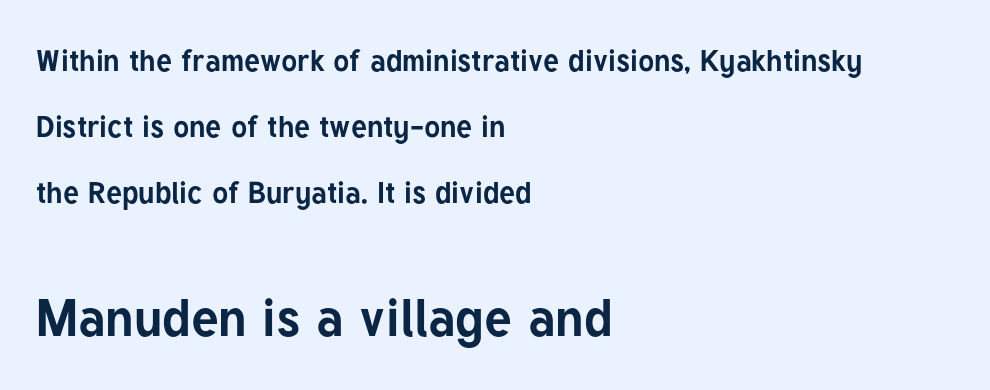
These lines are rendered in a variable-pitch font. The paragraph has a hard left edge and a soft right edge. The zone under the glyphs is completely vacant. The more generous point size was reserved for the lower chunk.
